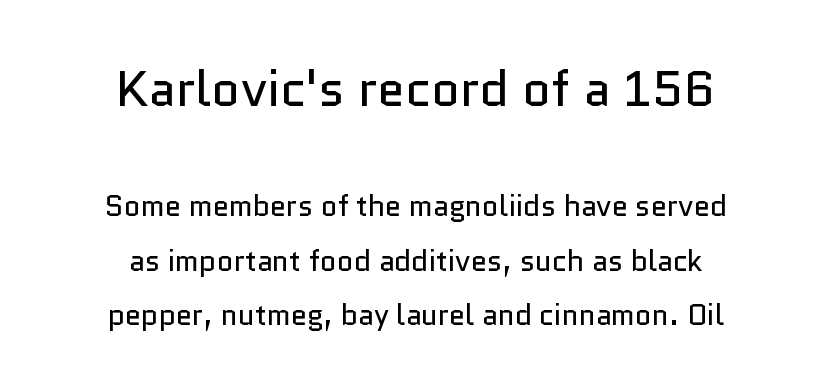
Q: Is the text bold? A: No.
Q: Is the text italic (slanted)? A: No, it is upright.
Q: Is the typeface a serif or a sans-serif typeface? A: Sans-serif.
Q: Is the text underlined? A: No.
Q: How is the paragraph aligned? A: Centered.
Q: Is the spacing between letters normal or unusually wide? A: Normal.
Q: Which block of text is set in a larger size, the first (top) or the second (bottom)? A: The first (top) one.
Q: Width (condensed, normal, or wide)? A: Normal.
Q: Stroke contrast? A: Low.
Q: x-height? A: Medium.
Q: Monospaced? A: No.
